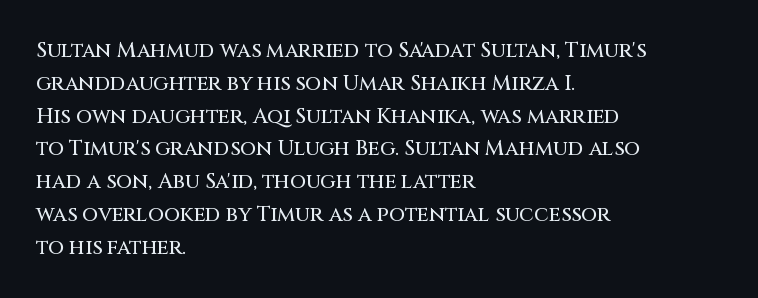
Whoever set this chose a conventional vertical rhythm. Quick note: not italic, upright. Only glyphs here, with clear space below each row. The horizontal fit of the characters is conventional and even. Notice how the passage keeps a crisp vertical edge on the left only.
